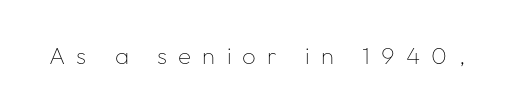
{"italic": "no", "bold": "no", "underline": "no", "letter_spacing": "wide", "letter_spacing_em": 0.47, "glyph_px": 24}
